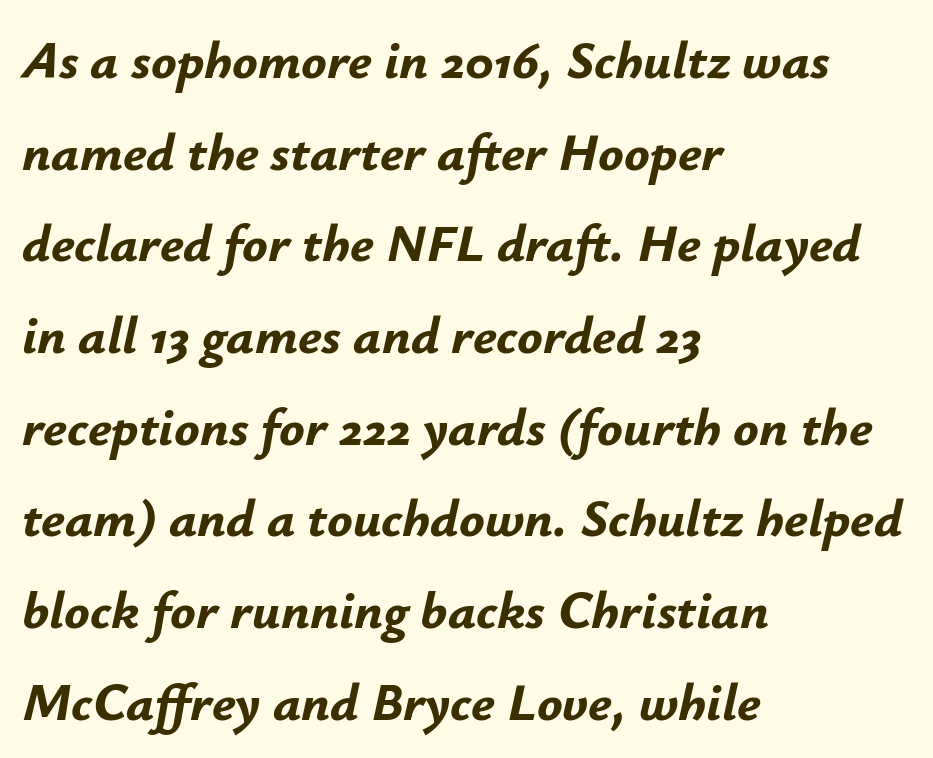
The image shows 53 px bold type, italic (leaning right); set left-aligned, line spacing 1.73x, normal letter spacing, not underlined; low stroke contrast and a small x-height.
